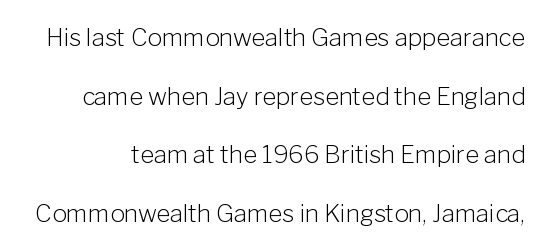
{"italic": "no", "bold": "no", "underline": "no", "line_spacing": "loose", "line_spacing_ratio": 2.44, "letter_spacing": "normal", "letter_spacing_em": 0.0, "glyph_px": 24}
